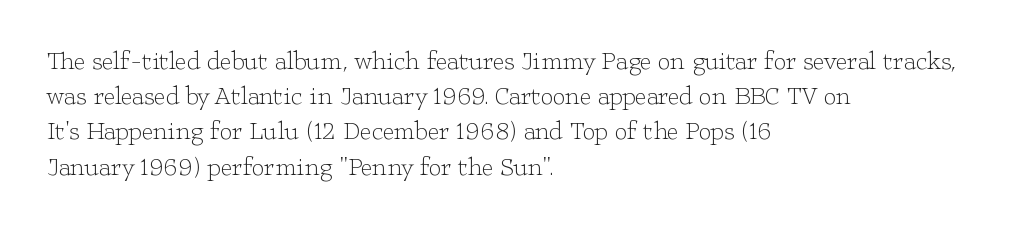
Weight: not bold — regular or lighter. Summary of vertical rhythm: regular, with standard interline spacing. Italic? Not at all — the glyphs are vertical. Words appear dense and cohesive because spacing is normal. Glance below the letters and you will spot only blank space.
